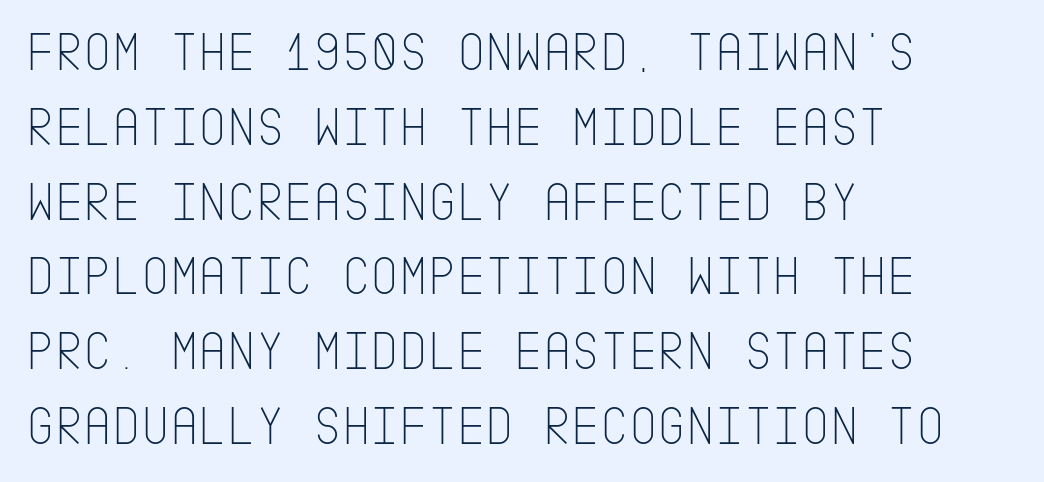
Q: Is the text bold? A: No.
Q: Is the text italic (slanted)? A: No, it is upright.
Q: Is the typeface a serif or a sans-serif typeface? A: Sans-serif.
Q: Is the text underlined? A: No.
Q: How is the paragraph aligned? A: Left-aligned.
Q: Is the spacing between letters normal or unusually wide? A: Normal.
Q: Is the spacing between lines tight, normal or loose? A: Normal.
Q: Width (condensed, normal, or wide)? A: Condensed.
Q: Stroke contrast? A: Low.
Q: x-height? A: Large.
